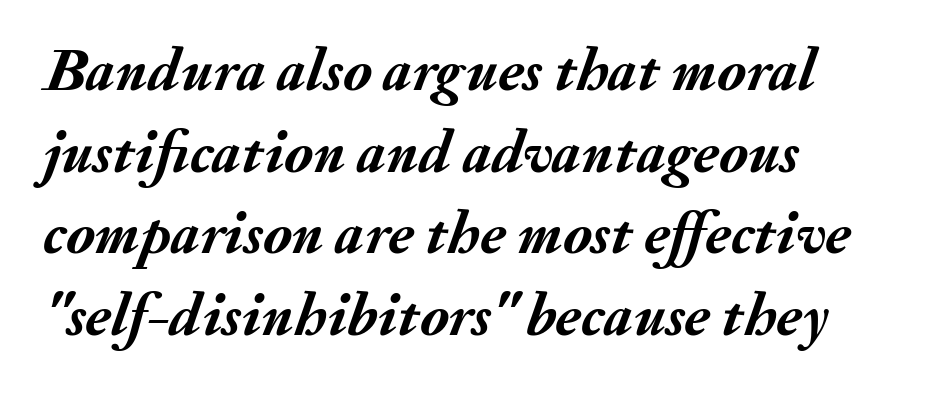
{"italic": "yes", "lean": "right", "slant_degrees": 20, "bold": "yes", "weight": "semibold", "width": "normal", "stroke_contrast": "medium", "x_height": "small", "monospaced": "no", "underline": "no", "align": "left", "line_spacing": "normal", "line_spacing_ratio": 1.34, "letter_spacing": "normal", "letter_spacing_em": 0.0, "glyph_px": 61}
